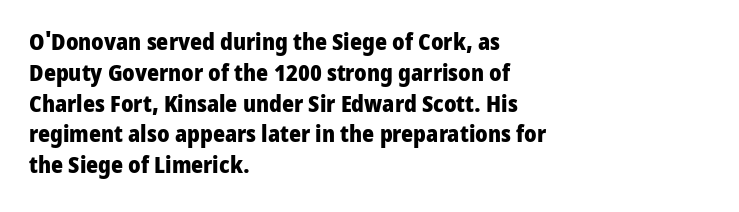
The image shows 23 px bold type, upright; set left-aligned, normal line spacing (1.34x), normal letter spacing, not underlined.
